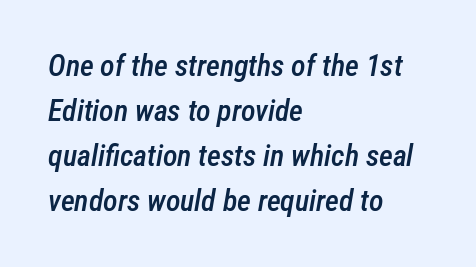
Q: Is the text bold? A: Semi-bold.
Q: Is the text italic (slanted)? A: Yes, it leans right by about 12 degrees.
Q: Is the text underlined? A: No.
Q: How is the paragraph aligned? A: Left-aligned.
Q: Is the spacing between letters normal or unusually wide? A: Normal.
Q: Is the spacing between lines tight, normal or loose? A: Normal.
Q: Width (condensed, normal, or wide)? A: Condensed.
Q: Stroke contrast? A: Low.
Q: x-height? A: Medium.
Q: Monospaced? A: No.
